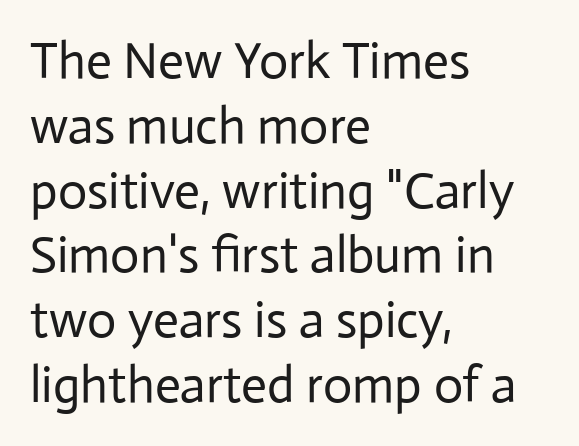
The image shows 51 px regular-weight sans-serif type, upright; set left-aligned, normal line spacing (1.27x), normal letter spacing, not underlined; low stroke contrast and a medium x-height.
